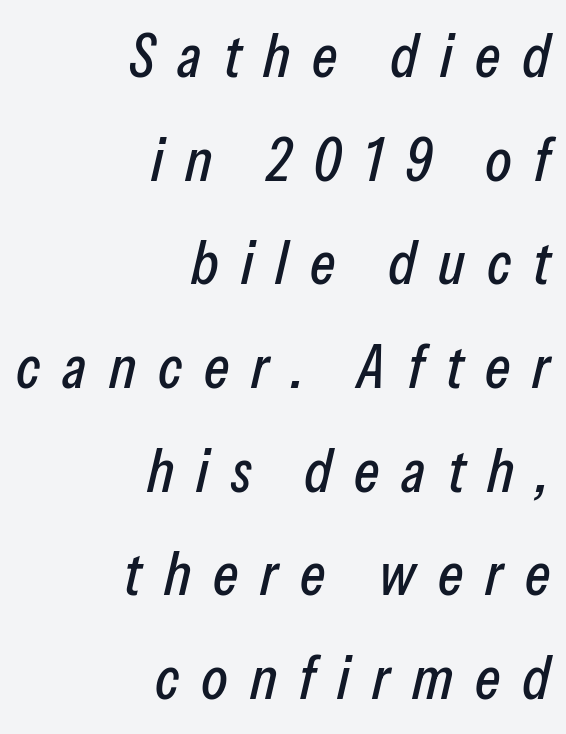
Q: Is the text italic (slanted)? A: Yes, it leans right by about 13 degrees.
Q: Is the text underlined? A: No.
Q: How is the paragraph aligned? A: Right-aligned.
Q: Is the spacing between letters normal or unusually wide? A: Unusually wide.
Q: Is the spacing between lines tight, normal or loose? A: Normal.
Q: Width (condensed, normal, or wide)? A: Condensed.
Q: Stroke contrast? A: Low.
Q: x-height? A: Medium.
Q: Monospaced? A: No.
